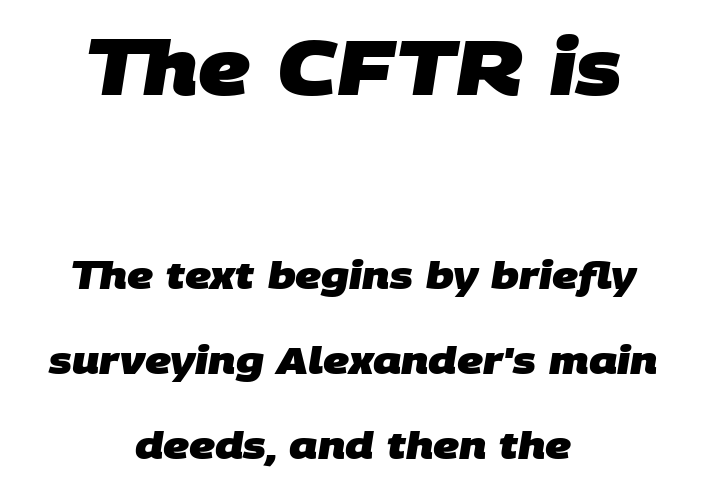
The image shows 76 px heavy sans-serif type; set centered, loose line spacing (2.24x), normal letter spacing, not underlined; the first (top) block is 2.0x larger; low stroke contrast and a large x-height.
